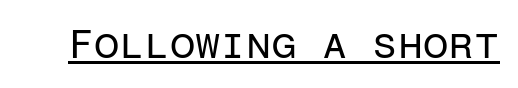
Here the designer chose a console-style face with uniform glyph widths. The designer went with a sans here, leaving each stem footless. Posture: upright roman. Default kerning and tracking; the words read as compact shapes. The face looks like a standard text weight, possibly lighter.
